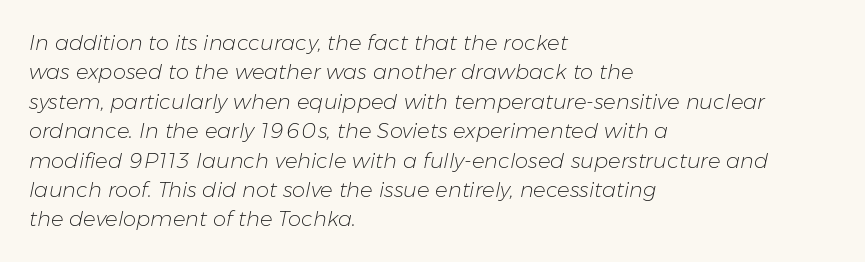
Caption: standard tracking, unaltered. Notice how the passage keeps a crisp vertical edge on the left only. Underlining? Definitely not there. Quick note: italic. Stems here are at most as thick as an everyday book face.
